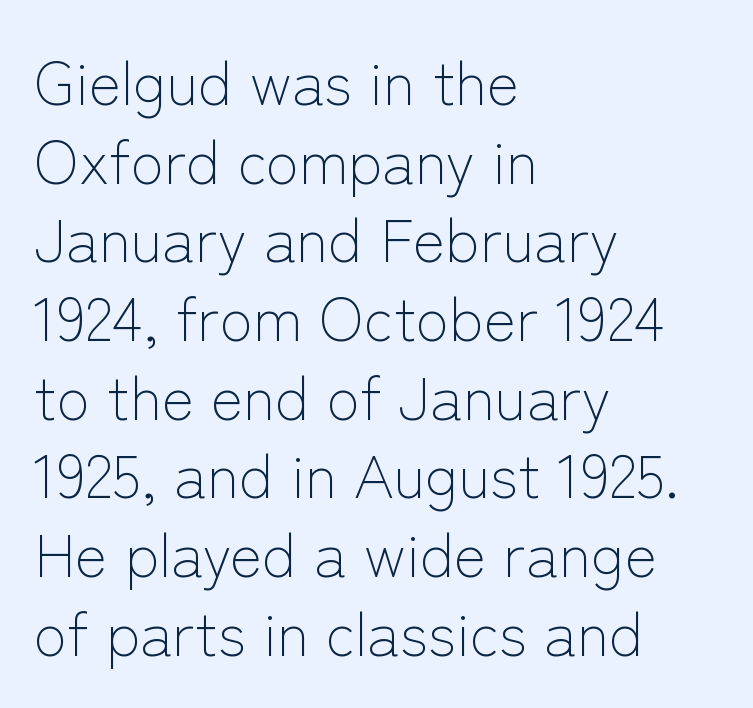
Compared with typical body copy, the letter spacing here is the same. Think of a printed novel: that variable character pitch is what you see here. Check the space under the baseline: it is left empty. Evenly set lines give the paragraph a standard silhouette. A typesetter would label this face a sans.
